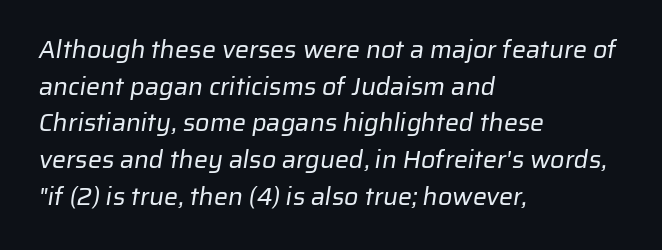
Honestly, the letter spacing is just normal — you wouldn't notice it. Ink coverage per letter is moderate at most. The lines in this sample share a left origin and differ only in where they stop. Is there much room between lines? A standard amount, neither cramped nor airy.
